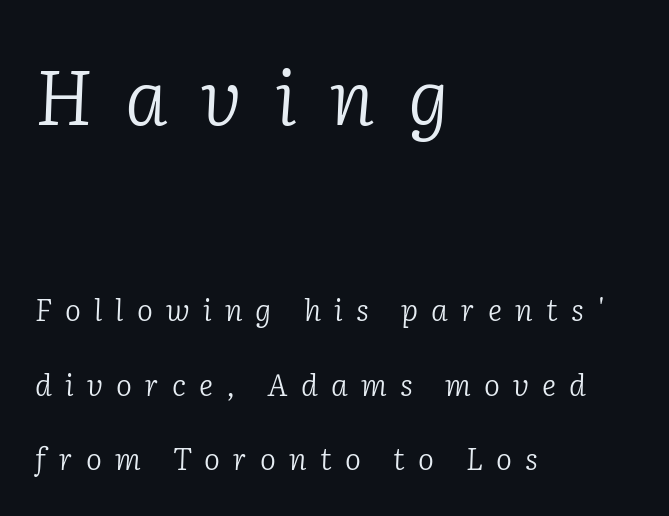
Q: Is the text bold? A: No.
Q: Is the text italic (slanted)? A: Yes, it leans right by about 2 degrees.
Q: Is the typeface a serif or a sans-serif typeface? A: Serif.
Q: Is the text underlined? A: No.
Q: How is the paragraph aligned? A: Left-aligned.
Q: Is the spacing between letters normal or unusually wide? A: Unusually wide.
Q: Is the spacing between lines tight, normal or loose? A: Loose.
Q: Which block of text is set in a larger size, the first (top) or the second (bottom)? A: The first (top) one.
Q: Width (condensed, normal, or wide)? A: Normal.
Q: Stroke contrast? A: Low.
Q: x-height? A: Medium.
Q: Monospaced? A: No.
